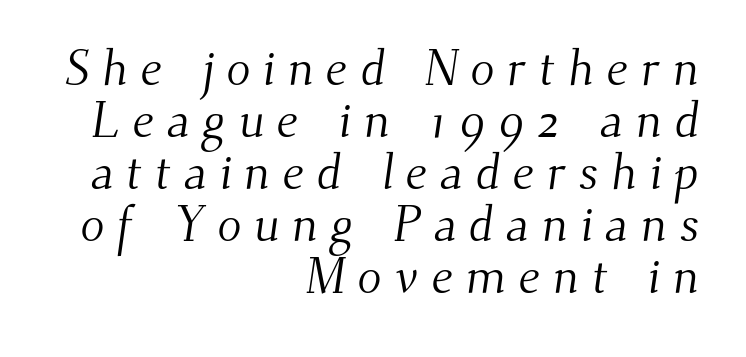
The image shows 50 px light serif type; set right-aligned, tight line spacing (1.04x), unusually wide letter spacing (+0.25 em), not underlined; medium stroke contrast and a small x-height.
